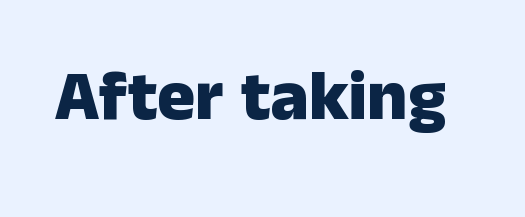
{"serif": "no", "italic": "no", "bold": "yes", "weight": "heavy", "width": "normal", "stroke_contrast": "low", "x_height": "medium", "monospaced": "no", "underline": "no", "letter_spacing": "normal", "letter_spacing_em": 0.0, "glyph_px": 71}
